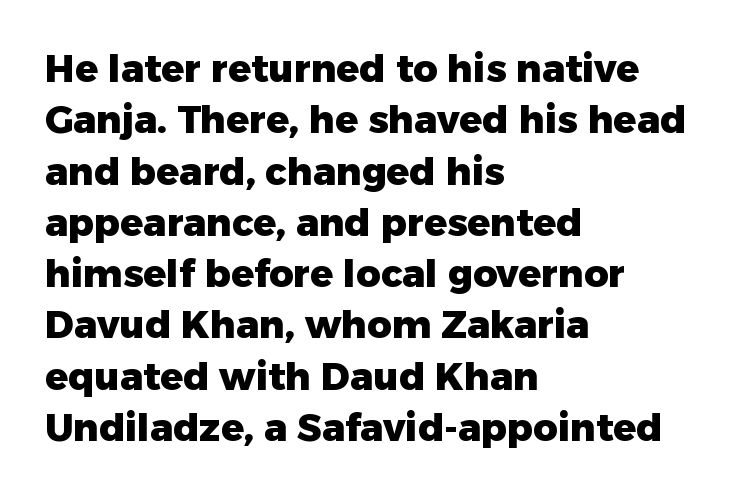
Q: Is the text bold? A: Yes.
Q: Is the text italic (slanted)? A: No, it is upright.
Q: Is the typeface a serif or a sans-serif typeface? A: Sans-serif.
Q: Is the text underlined? A: No.
Q: How is the paragraph aligned? A: Left-aligned.
Q: Is the spacing between letters normal or unusually wide? A: Normal.
Q: Is the spacing between lines tight, normal or loose? A: Normal.
Q: Width (condensed, normal, or wide)? A: Normal.
Q: Stroke contrast? A: Low.
Q: x-height? A: Medium.
Q: Monospaced? A: No.
